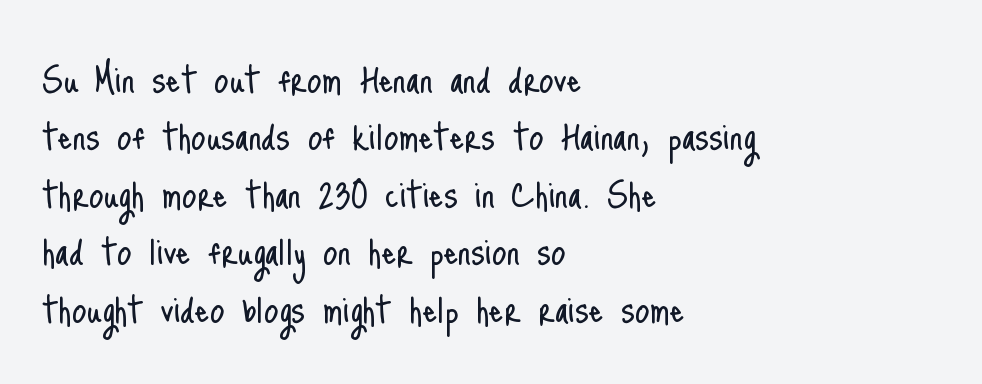
{"serif": "no", "italic": "no", "bold": "no", "weight": "light", "width": "condensed", "stroke_contrast": "low", "x_height": "small", "monospaced": "no", "underline": "no", "align": "left", "line_spacing": "normal", "line_spacing_ratio": 1.25, "letter_spacing": "normal", "letter_spacing_em": 0.0, "glyph_px": 46}
